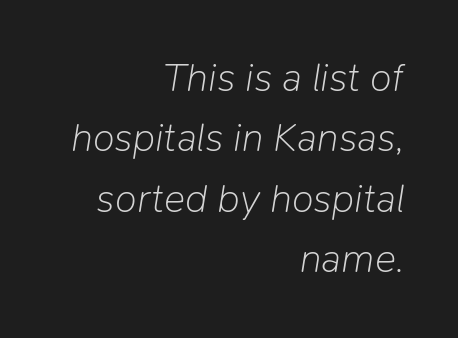
The glyphs look as if they've been sheared to an angle. The foot of each line stays bare and open. The weight tops out at a normal text grade. The ragged edge is on the left, which tells us the setting is flush right. Default kerning and tracking; the words read as compact shapes. Leading: standard.
